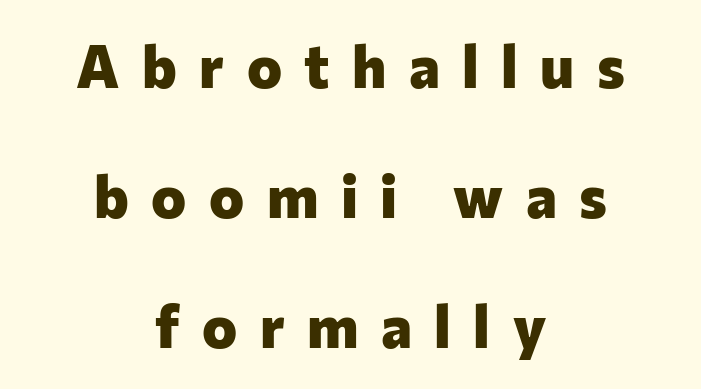
Letterform terminals end flat and unadorned throughout the passage. The passage shown has open, widely tracked lettering throughout. Neither beginnings nor endings align; midpoints do. Look at the stroke-to-counter ratio: heavy, a bold. You could not count columns in this text — the font is proportionally spaced.
